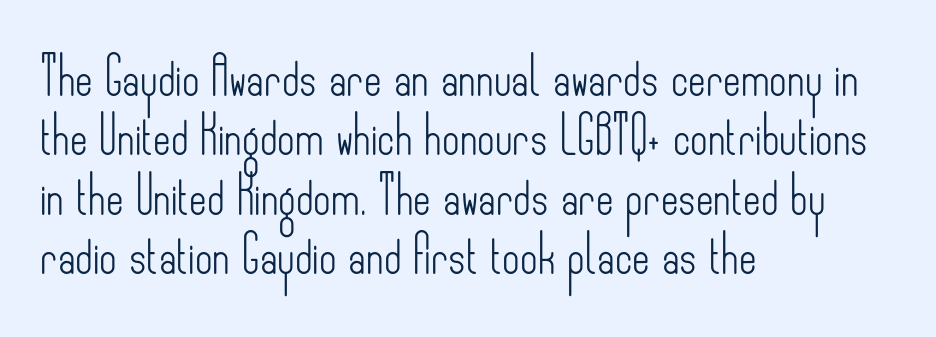
{"serif": "no", "italic": "no", "bold": "no", "weight": "light", "width": "condensed", "stroke_contrast": "low", "x_height": "small", "monospaced": "no", "underline": "no", "align": "left", "line_spacing": "normal", "line_spacing_ratio": 1.56, "letter_spacing": "normal", "letter_spacing_em": 0.0, "glyph_px": 38}
